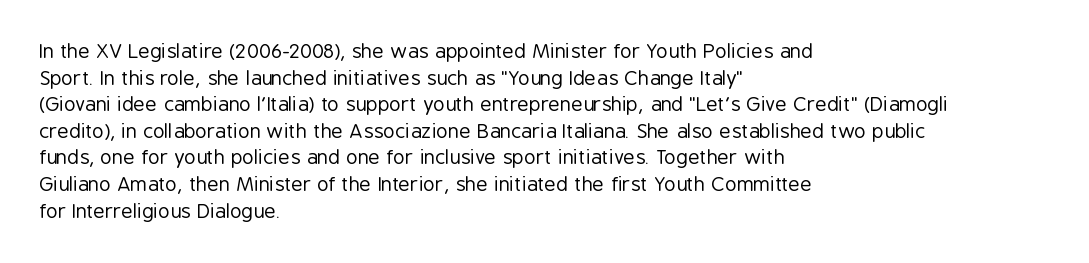
{"italic": "no", "bold": "no", "underline": "no", "align": "left", "line_spacing": "normal", "line_spacing_ratio": 1.33, "letter_spacing": "normal", "letter_spacing_em": 0.0, "glyph_px": 20}
